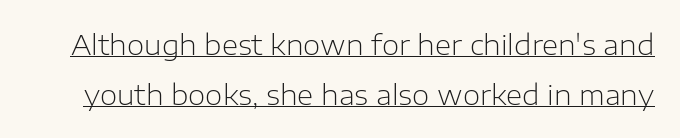
Proportional: the letters do not fall into vertical columns. Nothing unusual about the tracking: characters are spaced as the font intends. Weight: not bold — regular or lighter. Is there any slant? The stems are plumb. Looks like someone drew a line under every word here. What kind of face is this? One without serifs — a sans.
